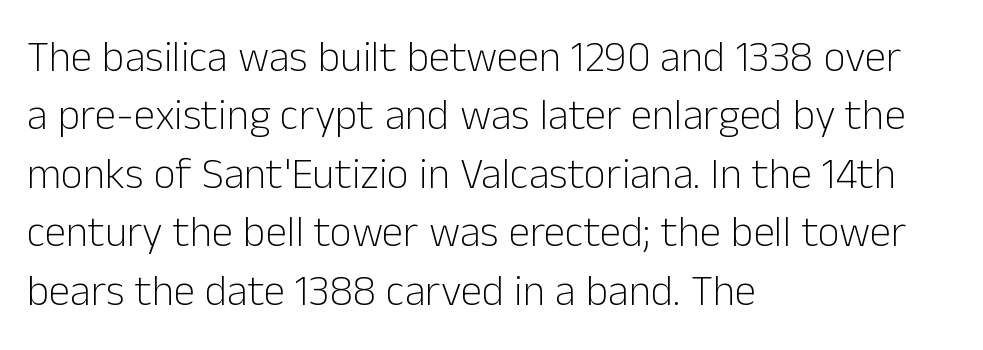
The image shows 43 px light sans-serif type, upright; set left-aligned, normal line spacing (1.36x), normal letter spacing, not underlined; low stroke contrast and a medium x-height.
